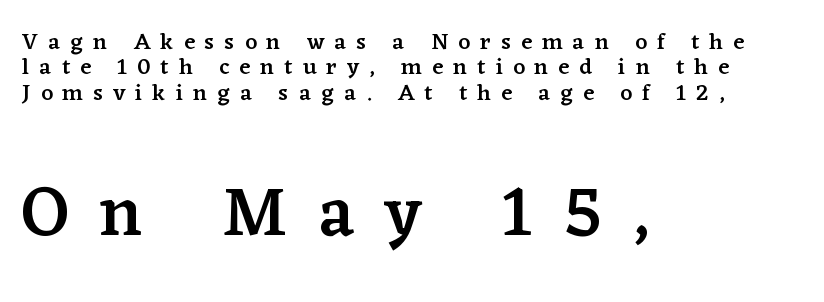
Set as a demibold, roughly 600 on the weight scale. Leftover space on each line is placed entirely after the last word. Notice how descenders almost collide with the ascenders below — that's tight leading. The rendering uses natural spacing where letterforms have individual widths.
